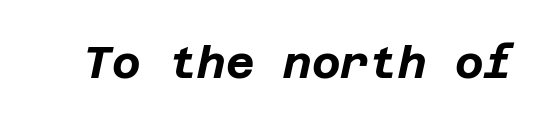
Rule under the text: the space is simply empty. The passage shown leans; its letterforms are oblique. A dark, heavy texture on the line: the type is bold. You could call the tracking neutral — neither tight nor loose.
